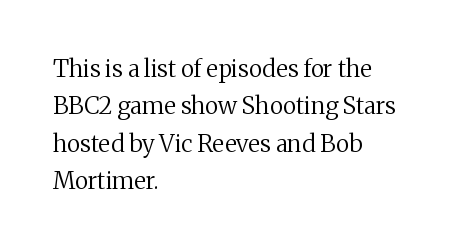
Q: Is the text bold? A: No.
Q: Is the text italic (slanted)? A: No, it is upright.
Q: Is the text underlined? A: No.
Q: How is the paragraph aligned? A: Left-aligned.
Q: Is the spacing between letters normal or unusually wide? A: Normal.
Q: Is the spacing between lines tight, normal or loose? A: Normal.
